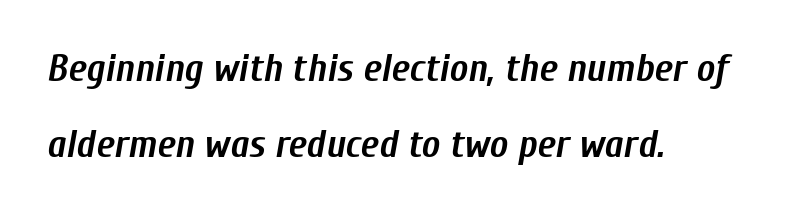
The image shows 39 px semibold, condensed type, italic (leaning right); set left-aligned, loose line spacing (1.96x), normal letter spacing, not underlined; low stroke contrast and a medium x-height.
